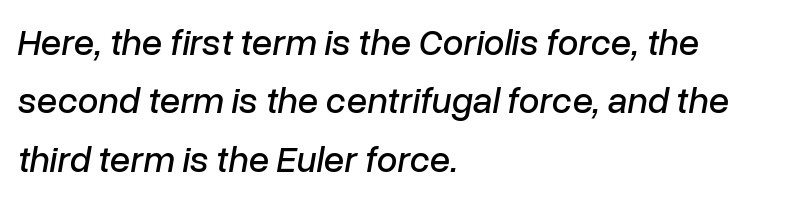
Plain, unruled lines of type. Notice how descenders clear the ascenders below comfortably — that's standard leading. The passage is arranged the way most books set body copy — flush left. The passage shown leans; its letterforms are oblique.
